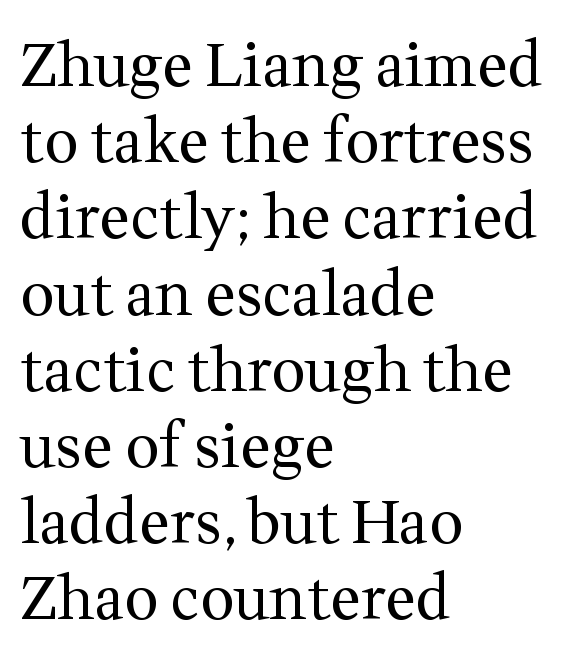
{"serif": "yes", "italic": "no", "bold": "no", "weight": "regular", "width": "normal", "stroke_contrast": "medium", "x_height": "medium", "monospaced": "no", "underline": "no", "align": "left", "line_spacing": "normal", "line_spacing_ratio": 1.27, "letter_spacing": "normal", "letter_spacing_em": 0.0, "glyph_px": 60}
